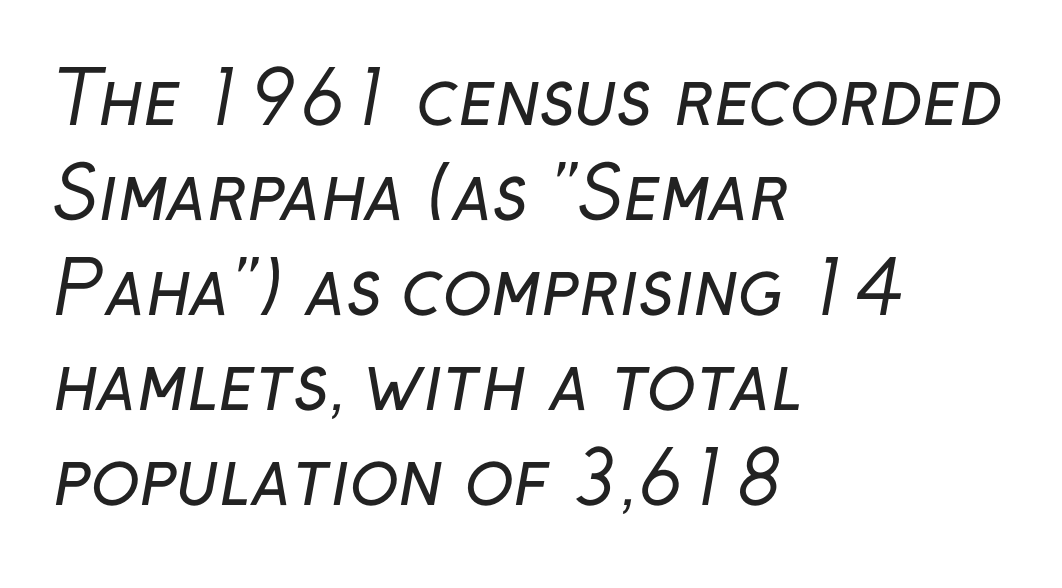
{"serif": "no", "bold": "no", "weight": "regular", "width": "normal", "stroke_contrast": "low", "x_height": "medium", "monospaced": "no", "underline": "no", "align": "left", "line_spacing": "normal", "line_spacing_ratio": 1.32, "letter_spacing": "normal", "letter_spacing_em": 0.0, "glyph_px": 72}
